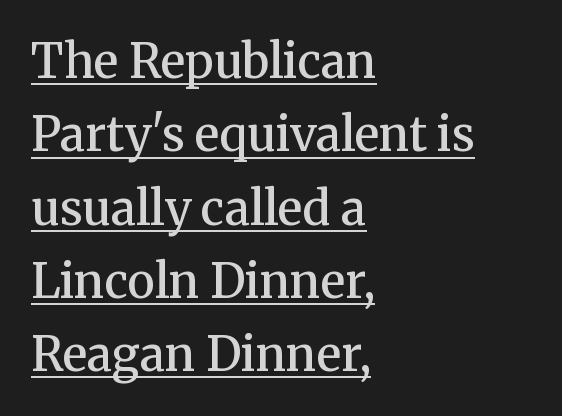
{"serif": "yes", "italic": "no", "bold": "semi", "weight": "semibold", "width": "normal", "stroke_contrast": "medium", "x_height": "medium", "monospaced": "no", "underline": "yes", "align": "left", "line_spacing": "normal", "line_spacing_ratio": 1.56, "letter_spacing": "normal", "letter_spacing_em": 0.0, "glyph_px": 47}
